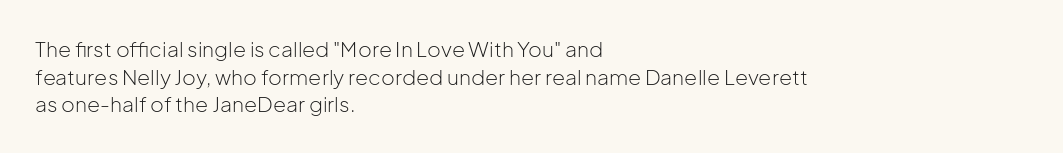
Q: Is the text bold? A: No.
Q: Is the text italic (slanted)? A: No, it is upright.
Q: Is the text underlined? A: No.
Q: How is the paragraph aligned? A: Left-aligned.
Q: Is the spacing between letters normal or unusually wide? A: Normal.
Q: Is the spacing between lines tight, normal or loose? A: Normal.
